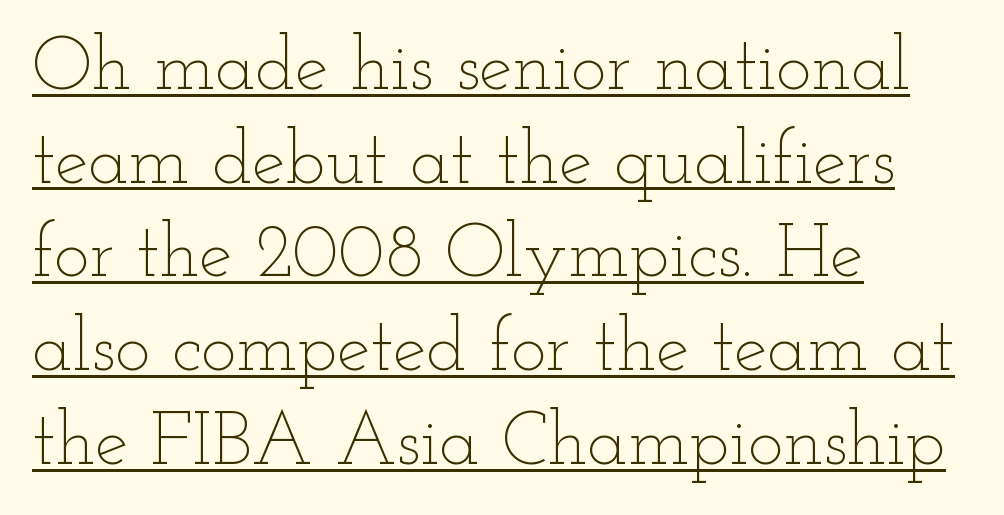
Look at the tracking — it's just the regular setting, nothing added. Do the characters align in a grid? No, the font is proportional. The glyphs are accompanied by a horizontal stroke just below them. In CSS terms this would be text-align: left. The vertical gap from one line to the next is medium.
